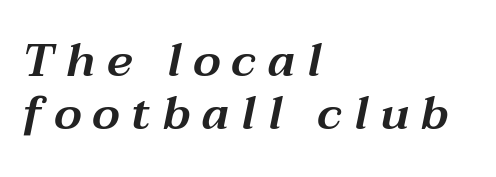
{"italic": "yes", "lean": "right", "slant_degrees": 12, "width": "wide", "stroke_contrast": "medium", "x_height": "medium", "monospaced": "no", "underline": "no", "align": "left", "line_spacing_ratio": 1.16, "letter_spacing": "wide", "letter_spacing_em": 0.25, "glyph_px": 46}
